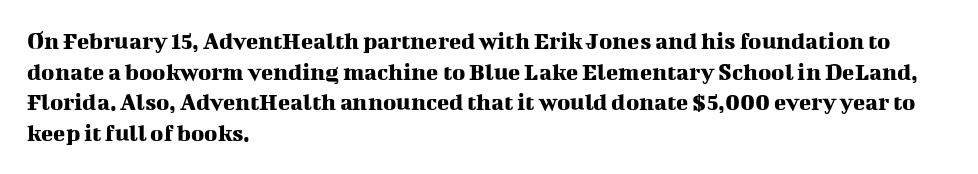
{"italic": "no", "underline": "no", "align": "left", "line_spacing_ratio": 1.23, "letter_spacing": "normal", "letter_spacing_em": 0.0, "glyph_px": 25}
